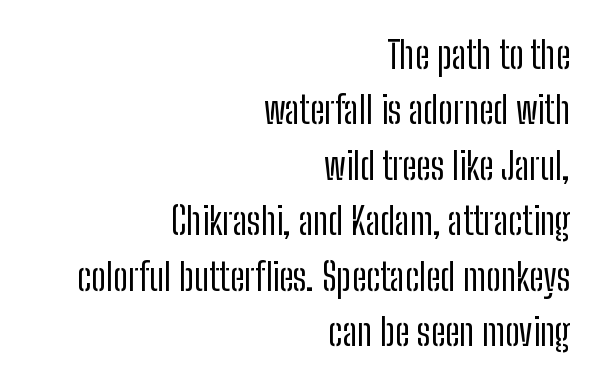
Q: Is the text bold? A: No.
Q: Is the text italic (slanted)? A: No, it is upright.
Q: Is the typeface a serif or a sans-serif typeface? A: Sans-serif.
Q: Is the text underlined? A: No.
Q: How is the paragraph aligned? A: Right-aligned.
Q: Is the spacing between letters normal or unusually wide? A: Normal.
Q: Is the spacing between lines tight, normal or loose? A: Normal.
Q: Width (condensed, normal, or wide)? A: Condensed.
Q: Stroke contrast? A: Low.
Q: x-height? A: Medium.
Q: Monospaced? A: No.
